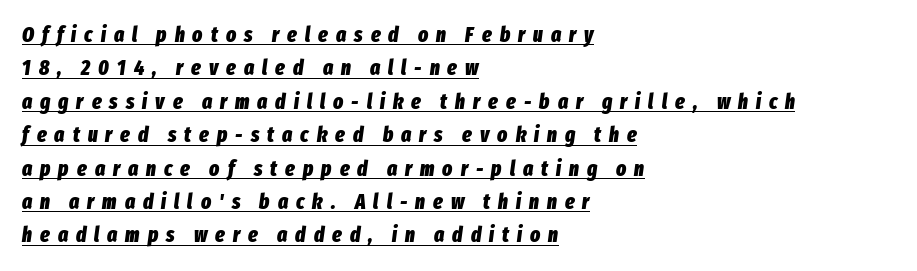
The image shows 21 px bold type, italic (leaning right); set left-aligned, normal line spacing (1.59x), unusually wide letter spacing (+0.38 em), underlined.
